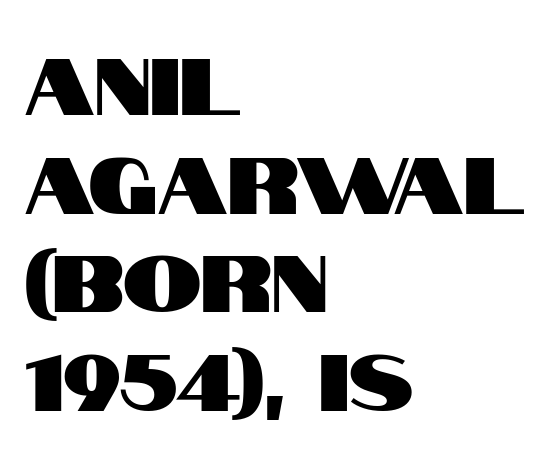
{"serif": "no", "italic": "no", "width": "condensed", "stroke_contrast": "high", "x_height": "large", "monospaced": "no", "underline": "no", "align": "left", "line_spacing": "normal", "line_spacing_ratio": 1.25, "letter_spacing": "normal", "letter_spacing_em": 0.0, "glyph_px": 79}
